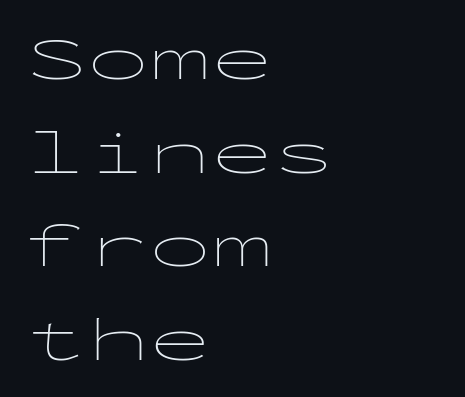
{"serif": "no", "italic": "no", "bold": "no", "weight": "thin", "width": "wide", "stroke_contrast": "low", "x_height": "medium", "monospaced": "yes", "underline": "no", "align": "left", "line_spacing": "normal", "line_spacing_ratio": 1.51, "letter_spacing": "normal", "letter_spacing_em": 0.0, "glyph_px": 62}
